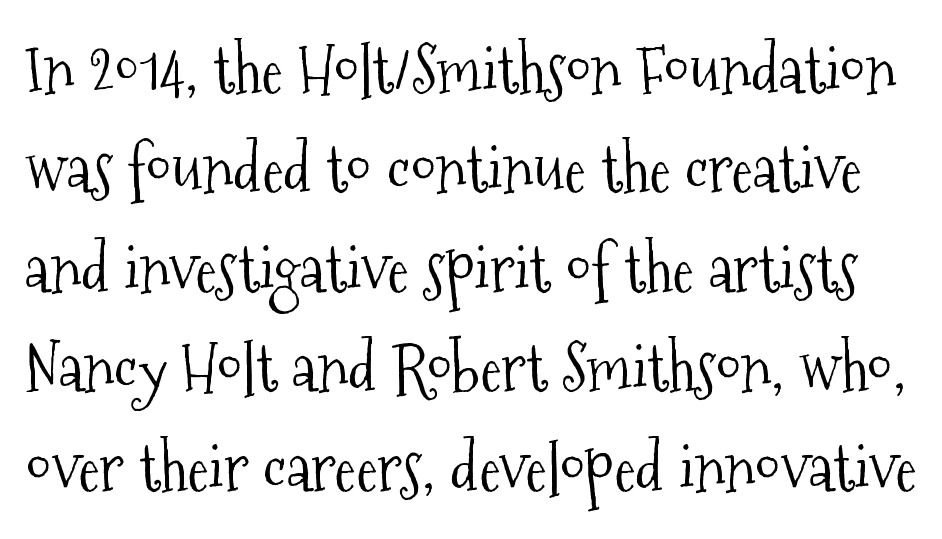
Stems and bowls with no extra thickness — not bold. What kind of face is this? One with serifs. Honestly, the letter spacing is just normal — you wouldn't notice it. The baseline area is clear. A typesetter would call this proportional, since set widths differ per character. Reading down the column, the eye jumps a familiar distance to each next line.
